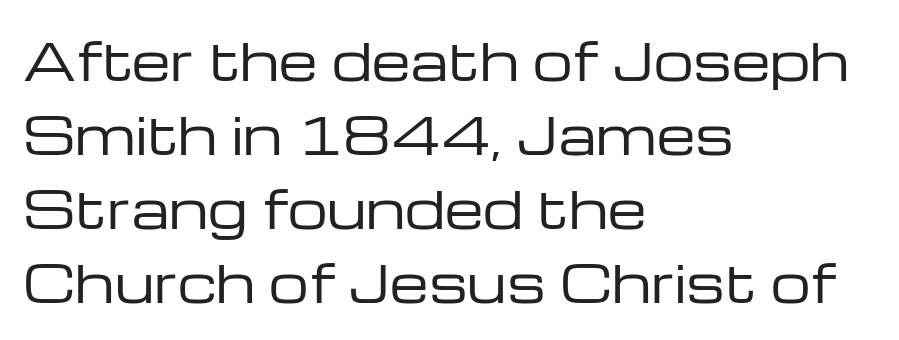
The letters look calm and open, with moderate or lighter stems. Horizontal bands of white between lines are of average thickness. The type family on display is of the sans-serif kind. Descender tails drop into unmarked territory. Typeset ragged right — the left edge is the straight one. Proportional: the letters do not fall into vertical columns.
